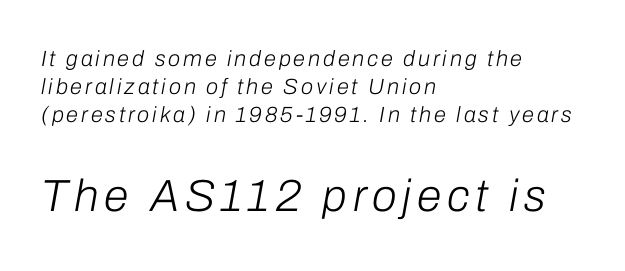
{"italic": "yes", "lean": "right", "slant_degrees": 10, "bold": "no", "weight": "light", "width": "normal", "stroke_contrast": "low", "x_height": "medium", "monospaced": "no", "underline": "no", "align": "left", "line_spacing": "normal", "line_spacing_ratio": 1.27, "larger_block": "second", "size_ratio": 2.05, "glyph_px": 45}
